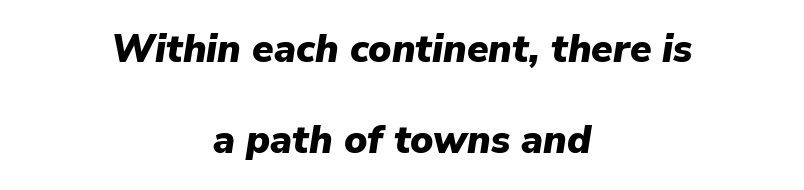
{"italic": "yes", "lean": "right", "slant_degrees": 9, "bold": "yes", "weight": "heavy", "width": "normal", "stroke_contrast": "low", "x_height": "medium", "monospaced": "no", "underline": "no", "align": "center", "line_spacing": "loose", "line_spacing_ratio": 2.34, "letter_spacing": "normal", "letter_spacing_em": 0.0, "glyph_px": 39}
